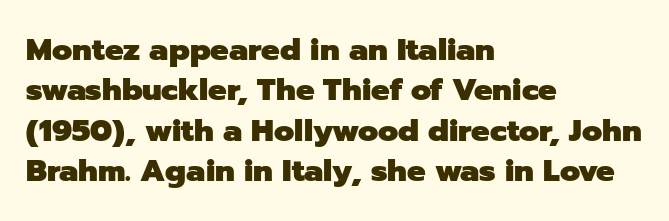
This block has exactly the height ordinary leading produces. Nothing unusual about the tracking: characters are spaced as the font intends. Unmarked baselines from the first word to the last. A sans-serif font was chosen for this passage. The passage is arranged the way most books set body copy — flush left. Think of a printed novel: that variable character pitch is what you see here.
